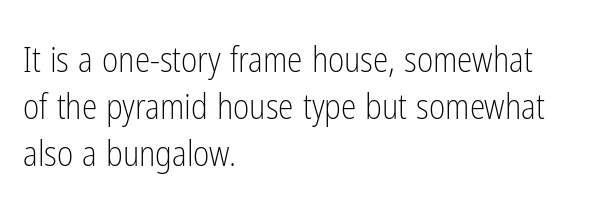
The image shows 35 px light, condensed sans-serif type, upright; set left-aligned, normal line spacing (1.35x), normal letter spacing, not underlined; low stroke contrast and a medium x-height.
